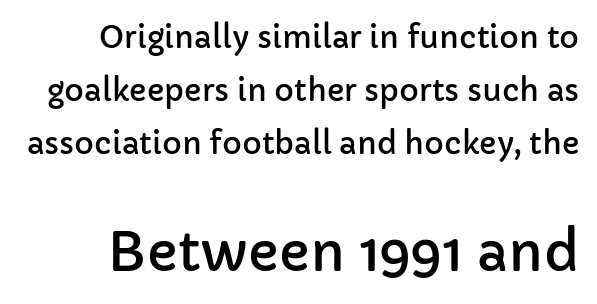
The image shows 53 px sans-serif type, upright; set line spacing 1.76x, normal letter spacing, not underlined; the second (bottom) block is 1.77x larger; low stroke contrast and a medium x-height.
